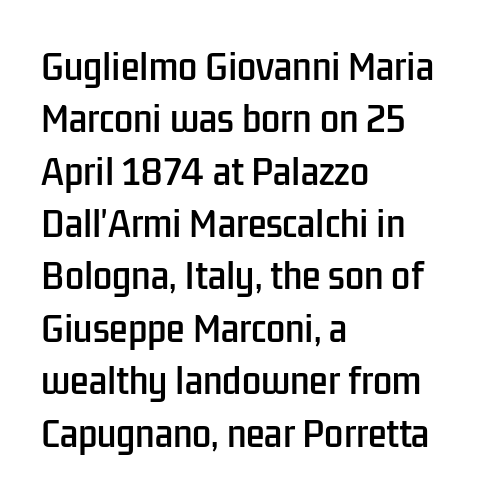
{"serif": "no", "italic": "no", "width": "condensed", "stroke_contrast": "low", "x_height": "medium", "monospaced": "no", "underline": "no", "align": "left", "line_spacing": "normal", "line_spacing_ratio": 1.54, "letter_spacing": "normal", "letter_spacing_em": 0.0, "glyph_px": 34}
